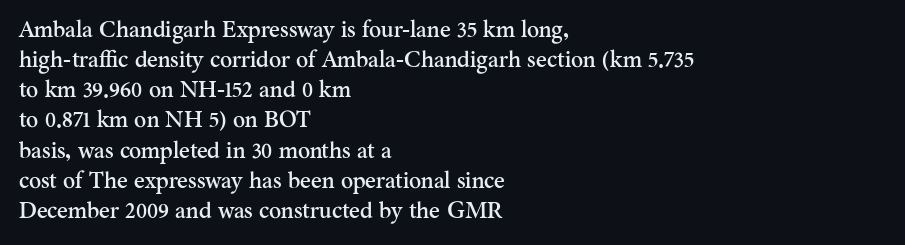
{"italic": "no", "underline": "no", "align": "left", "line_spacing": "normal", "line_spacing_ratio": 1.31, "letter_spacing": "normal", "letter_spacing_em": 0.0, "glyph_px": 23}
